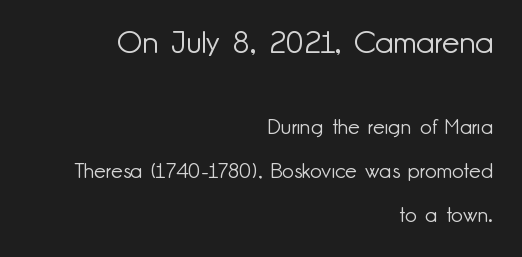
Vertical spacing — loose. A typesetter would call this proportional, since set widths differ per character. The face used here appears at its bigger size in the upper chunk. The glyphs in this specimen are sans serif. In terms of letterspacing, this is plain default setting.
